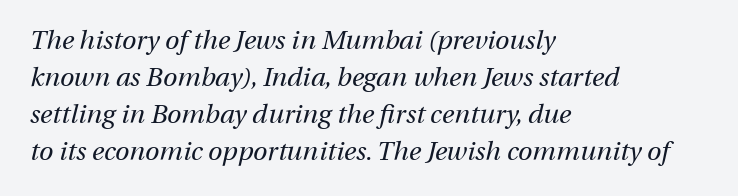
The image shows 26 px text type, italic (leaning right); set left-aligned, normal line spacing (1.42x), normal letter spacing, not underlined.
